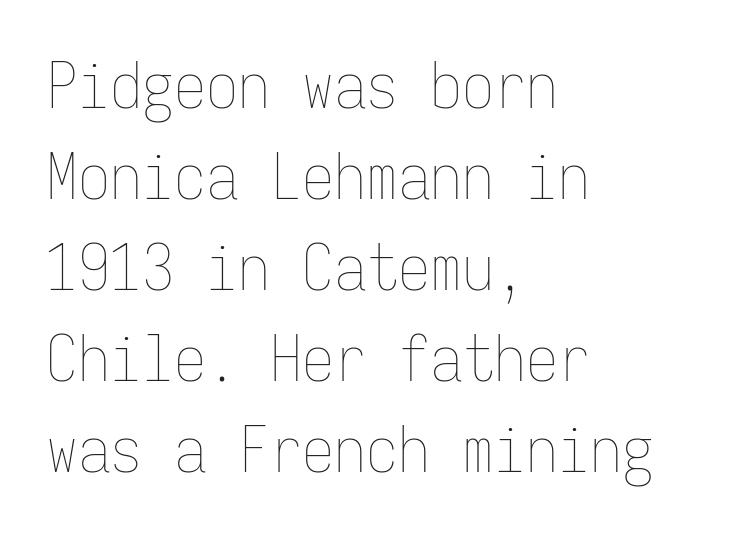
The image shows 64 px thin, condensed type, upright, monospaced; set left-aligned, normal line spacing (1.42x), normal letter spacing, not underlined; low stroke contrast and a medium x-height.
